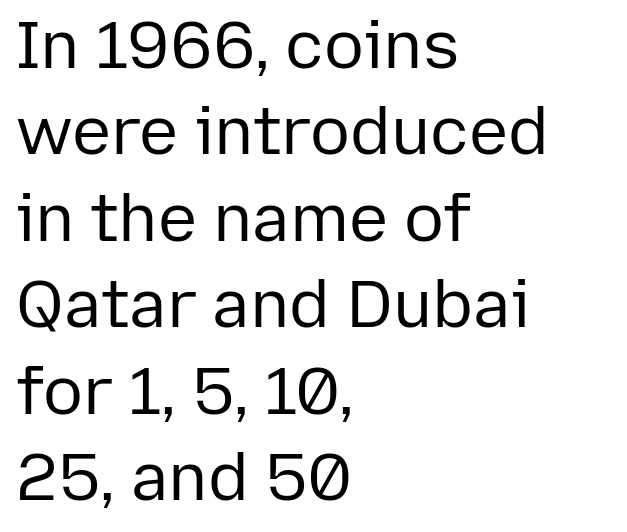
The image shows 66 px regular-weight sans-serif type, upright; set left-aligned, normal line spacing (1.31x), normal letter spacing, not underlined; low stroke contrast and a medium x-height.
